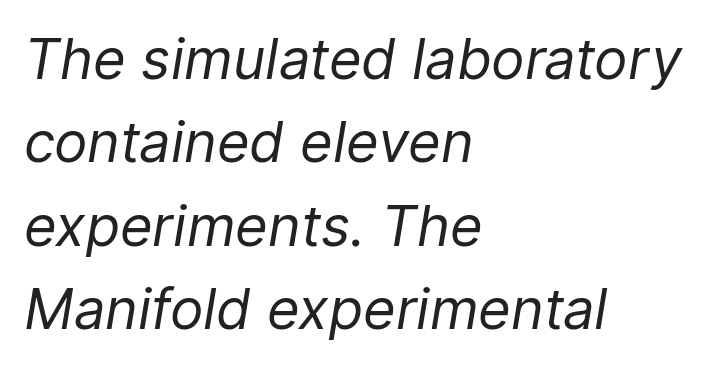
The image shows 56 px regular-weight type, italic (leaning right); set left-aligned, normal line spacing (1.49x), normal letter spacing, not underlined; low stroke contrast and a medium x-height.
